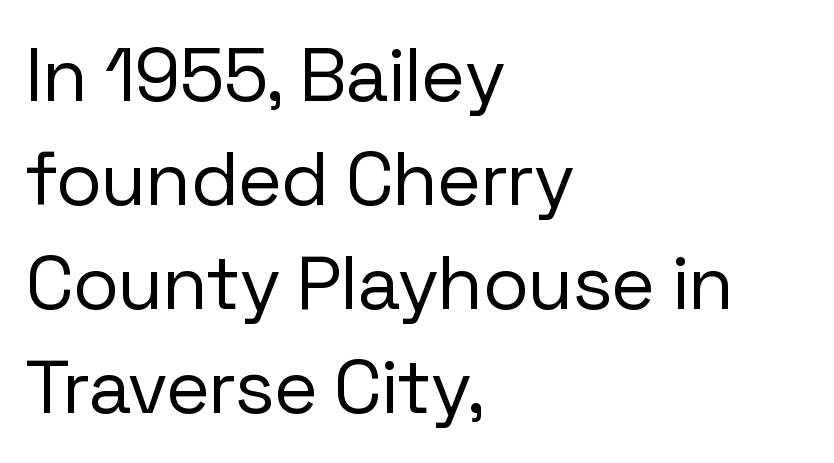
{"serif": "no", "italic": "no", "bold": "no", "weight": "regular", "width": "normal", "stroke_contrast": "low", "x_height": "medium", "monospaced": "no", "underline": "no", "align": "left", "line_spacing": "normal", "line_spacing_ratio": 1.37, "letter_spacing": "normal", "letter_spacing_em": 0.0, "glyph_px": 76}
